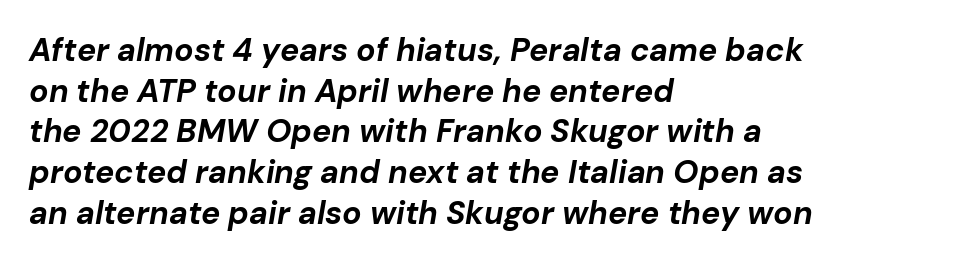
Q: Is the text bold? A: Yes.
Q: Is the text italic (slanted)? A: Yes, it leans right by about 10 degrees.
Q: Is the text underlined? A: No.
Q: How is the paragraph aligned? A: Left-aligned.
Q: Is the spacing between letters normal or unusually wide? A: Normal.
Q: Is the spacing between lines tight, normal or loose? A: Normal.
Q: Width (condensed, normal, or wide)? A: Normal.
Q: Stroke contrast? A: Low.
Q: x-height? A: Medium.
Q: Monospaced? A: No.
